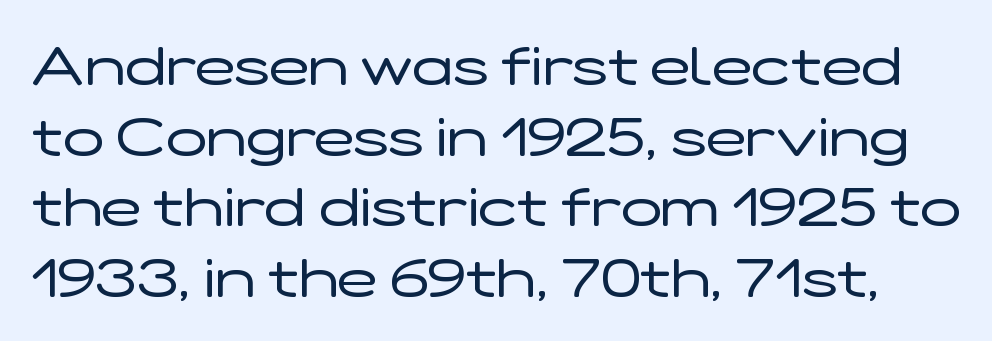
Q: Is the text bold? A: No.
Q: Is the text italic (slanted)? A: No, it is upright.
Q: Is the typeface a serif or a sans-serif typeface? A: Sans-serif.
Q: Is the text underlined? A: No.
Q: Is the spacing between letters normal or unusually wide? A: Normal.
Q: Is the spacing between lines tight, normal or loose? A: Normal.
Q: Width (condensed, normal, or wide)? A: Wide.
Q: Stroke contrast? A: Low.
Q: x-height? A: Medium.
Q: Monospaced? A: No.
